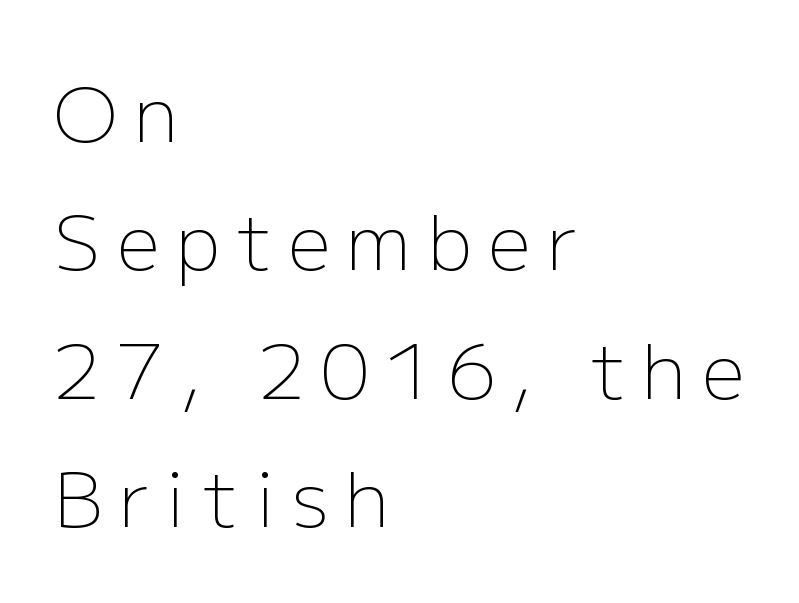
Typographically, this falls in the sans-serif category. The lettering holds an erect, upright posture throughout. Decoration check: the copy has no underline. Leading: standard. Think of a printed novel: that variable character pitch is what you see here. Each stroke keeps to a modest, everyday thickness or less.
